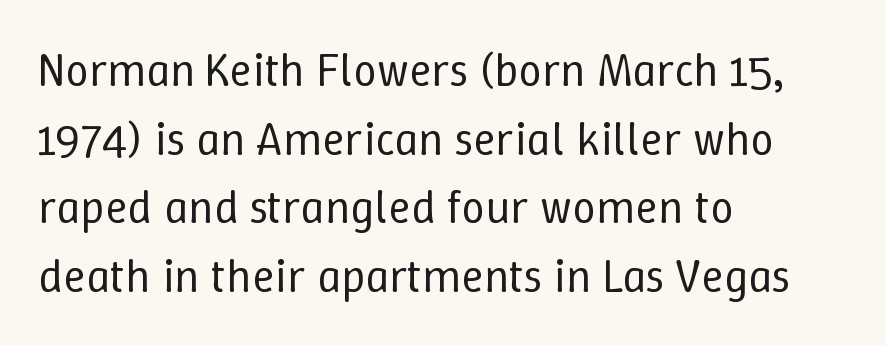
Line beginnings align vertically; line endings do not. Every character sits straight up, as roman type does. Reading down the column, the eye jumps a familiar distance to each next line. Do the characters align in a grid? No, the font is proportional. Here the glyphs are tracked normally, forming tight word shapes. Weight: regular or lighter.
